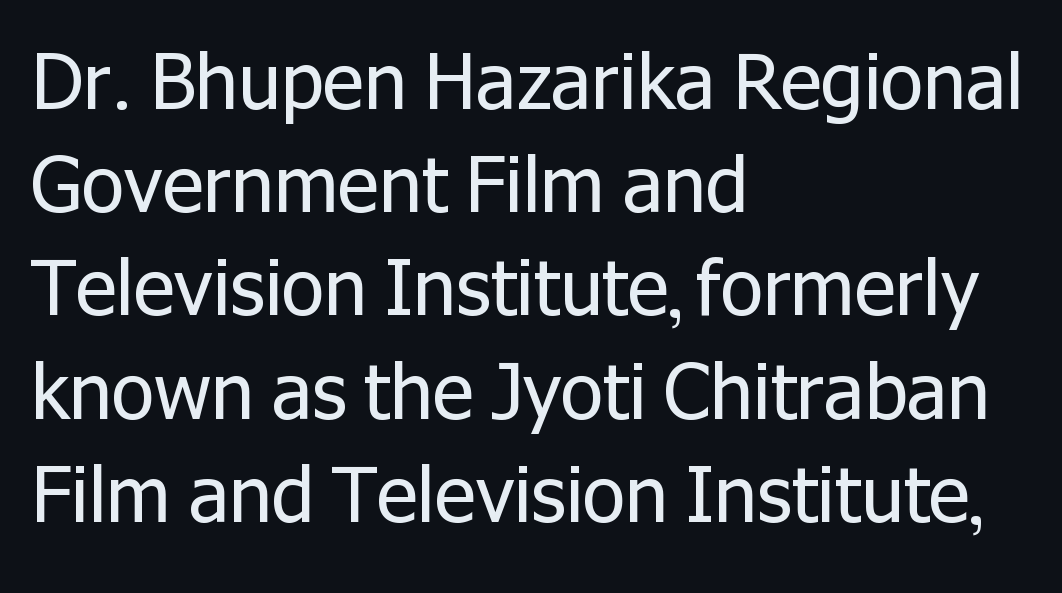
{"serif": "no", "italic": "no", "bold": "no", "weight": "regular", "width": "normal", "stroke_contrast": "low", "x_height": "medium", "monospaced": "no", "underline": "no", "align": "left", "line_spacing": "normal", "line_spacing_ratio": 1.34, "letter_spacing": "normal", "letter_spacing_em": 0.0, "glyph_px": 77}
